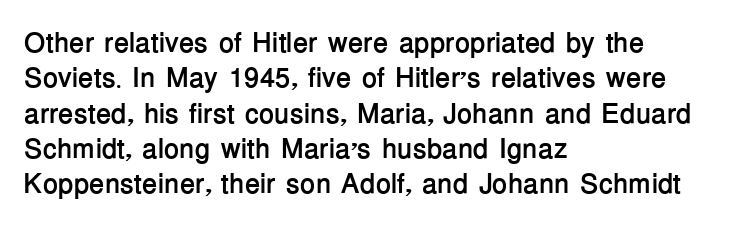
Q: Is the text bold? A: Yes.
Q: Is the text italic (slanted)? A: No, it is upright.
Q: Is the typeface a serif or a sans-serif typeface? A: Sans-serif.
Q: Is the text underlined? A: No.
Q: How is the paragraph aligned? A: Left-aligned.
Q: Is the spacing between letters normal or unusually wide? A: Normal.
Q: Is the spacing between lines tight, normal or loose? A: Normal.
Q: Width (condensed, normal, or wide)? A: Normal.
Q: Stroke contrast? A: Low.
Q: x-height? A: Medium.
Q: Monospaced? A: No.
